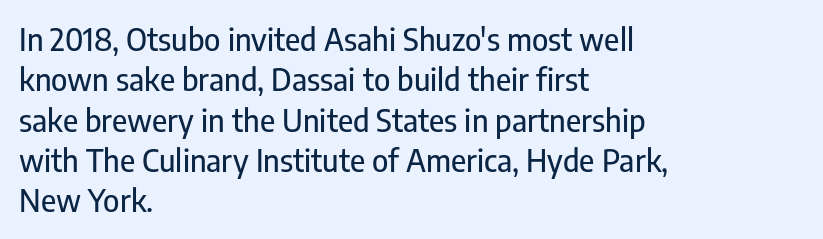
{"serif": "no", "italic": "no", "width": "condensed", "stroke_contrast": "low", "x_height": "medium", "monospaced": "no", "underline": "no", "align": "left", "line_spacing": "normal", "line_spacing_ratio": 1.3, "letter_spacing": "normal", "letter_spacing_em": 0.0, "glyph_px": 31}
